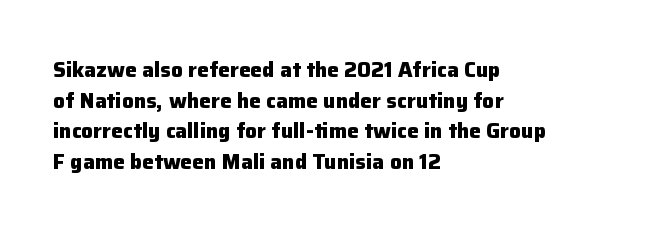
Glyph-to-glyph distance matches everyday printed text. If you drew a line through each stem, it would be perfectly vertical. Horizontal bands of white between lines are of average thickness. Type without underlining. The glyphs have the mass of a bold cut.
